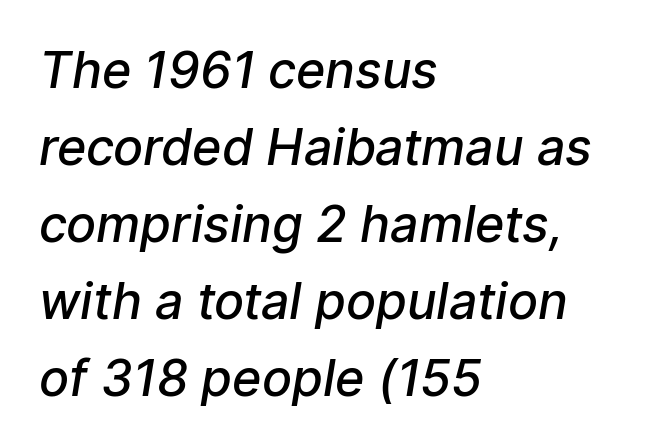
Q: Is the text bold? A: Semi-bold.
Q: Is the typeface a serif or a sans-serif typeface? A: Sans-serif.
Q: Is the text underlined? A: No.
Q: How is the paragraph aligned? A: Left-aligned.
Q: Is the spacing between letters normal or unusually wide? A: Normal.
Q: Is the spacing between lines tight, normal or loose? A: Normal.
Q: Width (condensed, normal, or wide)? A: Normal.
Q: Stroke contrast? A: Low.
Q: x-height? A: Medium.
Q: Monospaced? A: No.
